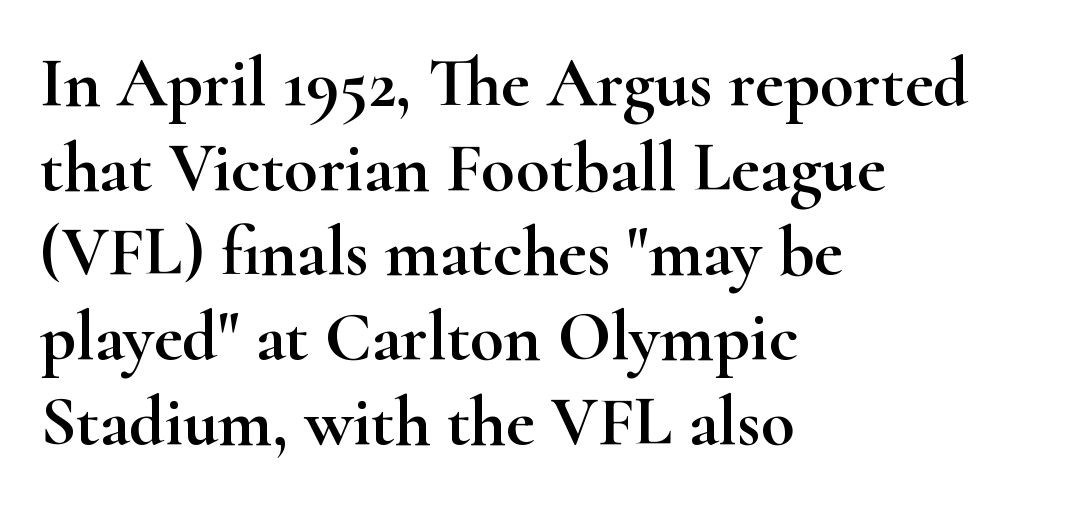
Q: Is the text italic (slanted)? A: No, it is upright.
Q: Is the typeface a serif or a sans-serif typeface? A: Serif.
Q: Is the text underlined? A: No.
Q: How is the paragraph aligned? A: Left-aligned.
Q: Is the spacing between letters normal or unusually wide? A: Normal.
Q: Width (condensed, normal, or wide)? A: Wide.
Q: Stroke contrast? A: High.
Q: x-height? A: Small.
Q: Monospaced? A: No.
